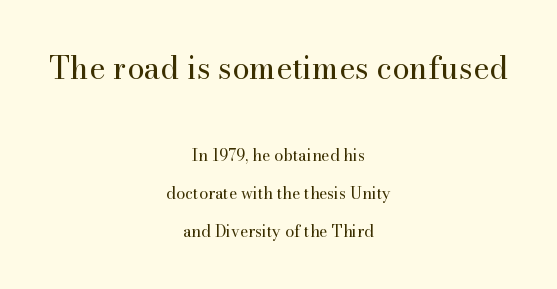
{"serif": "yes", "italic": "no", "bold": "no", "weight": "regular", "width": "normal", "stroke_contrast": "high", "x_height": "small", "monospaced": "no", "underline": "no", "align": "center", "line_spacing": "loose", "line_spacing_ratio": 2.39, "letter_spacing": "normal", "letter_spacing_em": 0.0, "larger_block": "first", "size_ratio": 1.94, "glyph_px": 31}
